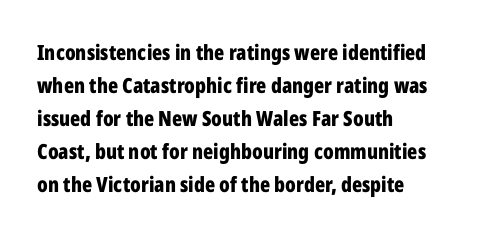
The image shows 21 px bold type, upright; set left-aligned, normal line spacing (1.57x), normal letter spacing, not underlined.
